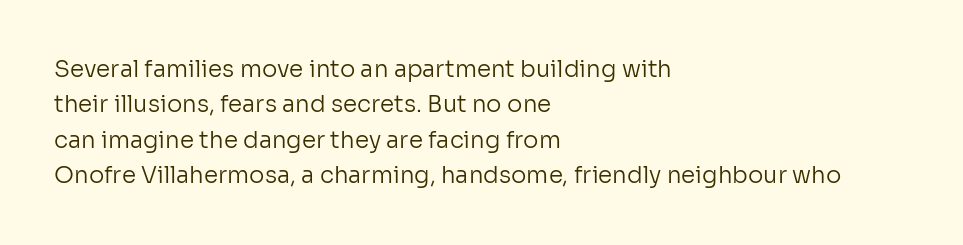
Q: Is the text bold? A: No.
Q: Is the text italic (slanted)? A: No, it is upright.
Q: Is the text underlined? A: No.
Q: How is the paragraph aligned? A: Left-aligned.
Q: Is the spacing between letters normal or unusually wide? A: Normal.
Q: Is the spacing between lines tight, normal or loose? A: Normal.
